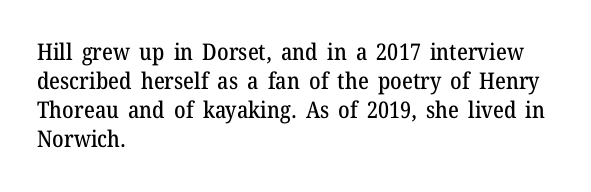
Posture: straight, roman, zero tilt. The passage shown is not underscored anywhere. The rendering anchors every line to the left-hand side. The gaps between neighbouring characters are ordinary and unremarkable.
